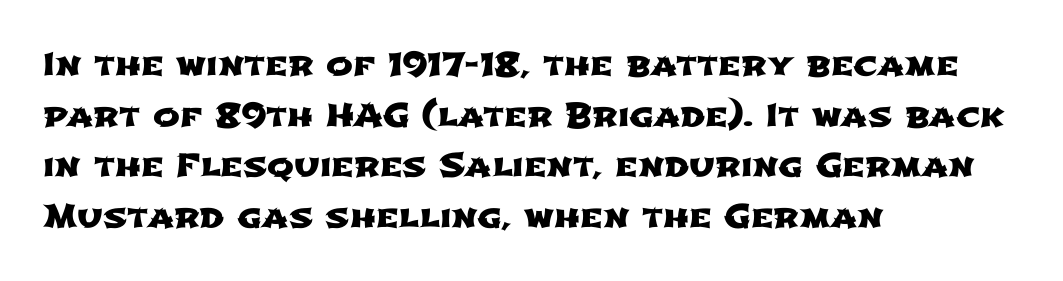
{"serif": "no", "width": "wide", "stroke_contrast": "low", "x_height": "medium", "monospaced": "no", "underline": "no", "align": "left", "line_spacing": "normal", "line_spacing_ratio": 1.58, "letter_spacing": "normal", "letter_spacing_em": 0.0, "glyph_px": 32}
